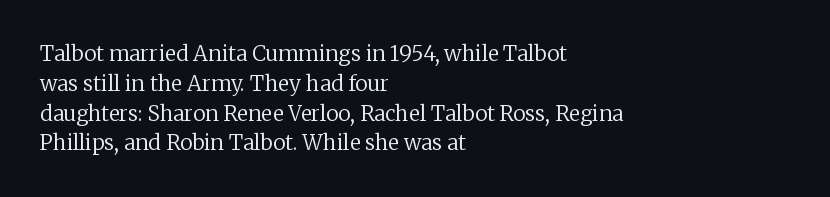
{"italic": "no", "bold": "no", "underline": "no", "align": "left", "line_spacing": "normal", "line_spacing_ratio": 1.42, "letter_spacing": "normal", "letter_spacing_em": 0.0, "glyph_px": 21}
